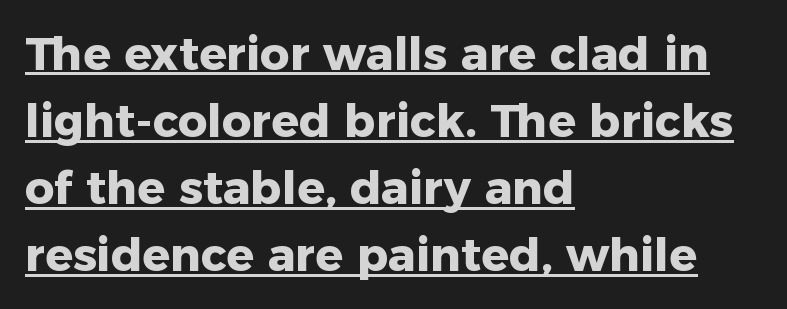
Layout note: lines flush left. Has an underline been added? It has. The passage shown is typed in a proportional face where columns would drift. You could call the tracking neutral — neither tight nor loose. The glyphs have the mass of a bold cut.
